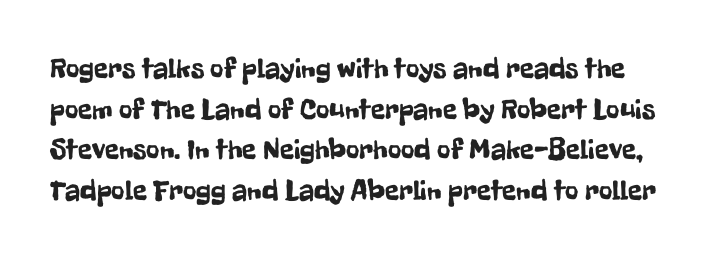
Q: Is the text italic (slanted)? A: No, it is upright.
Q: Is the typeface a serif or a sans-serif typeface? A: Sans-serif.
Q: Is the text underlined? A: No.
Q: Is the spacing between letters normal or unusually wide? A: Normal.
Q: Is the spacing between lines tight, normal or loose? A: Normal.
Q: Width (condensed, normal, or wide)? A: Condensed.
Q: Stroke contrast? A: Low.
Q: x-height? A: Medium.
Q: Monospaced? A: No.
